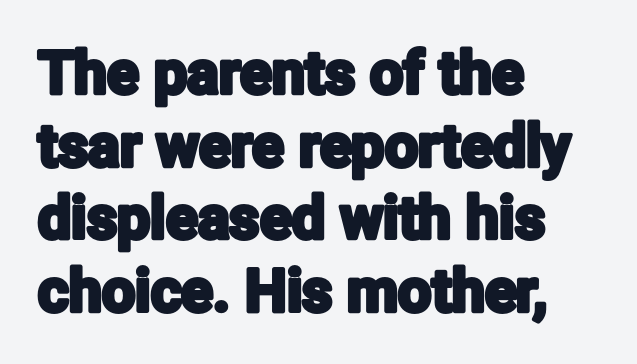
Nothing sits at the stroke ends, so this counts as sans-serif. It's the straight-up-and-down kind of type. Spacing verdict: proportional, widths tailored to each character. Unmarked baselines from the first word to the last. The paragraph has a hard left edge and a soft right edge.
